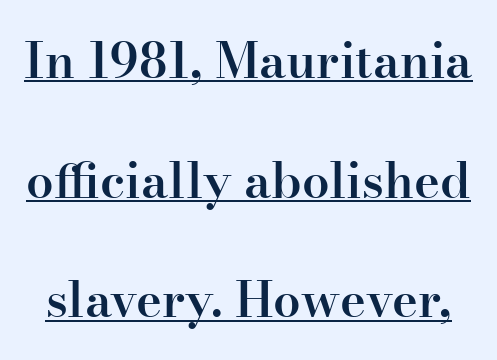
{"serif": "yes", "italic": "no", "bold": "semi", "weight": "semibold", "width": "normal", "stroke_contrast": "high", "x_height": "small", "monospaced": "no", "underline": "yes", "line_spacing": "loose", "line_spacing_ratio": 2.44, "letter_spacing": "normal", "letter_spacing_em": 0.0, "glyph_px": 49}
